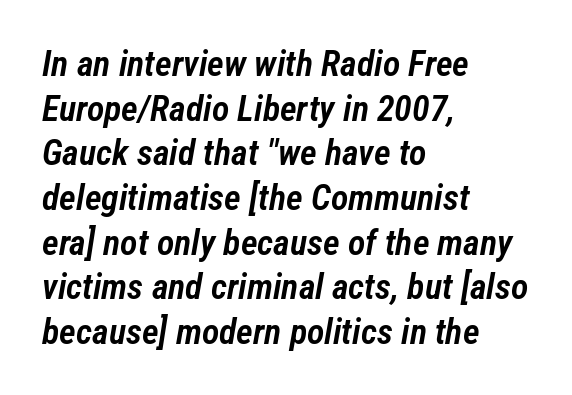
Italic: yes, the glyphs are oblique. Words appear dense and cohesive because spacing is normal. Caption: multi-line text, flush left, ragged right. A typesetter would call this proportional, since set widths differ per character. Descenders are the only things crossing below the line.
